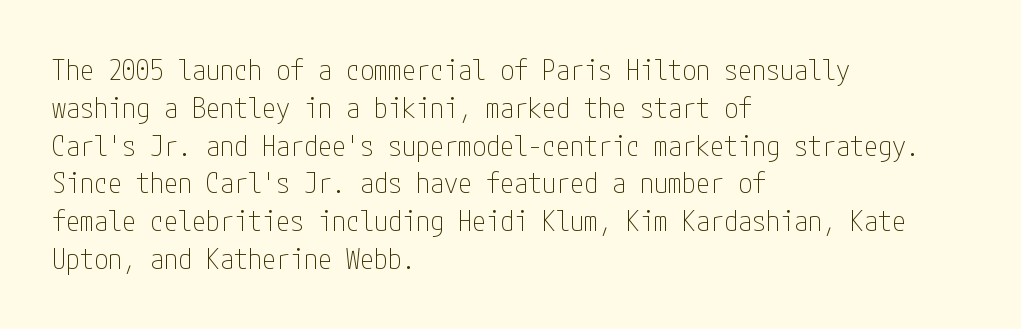
{"serif": "no", "italic": "no", "bold": "no", "weight": "thin", "width": "condensed", "stroke_contrast": "low", "x_height": "medium", "underline": "no", "align": "left", "line_spacing": "normal", "line_spacing_ratio": 1.35, "letter_spacing": "normal", "letter_spacing_em": 0.0, "glyph_px": 28}
